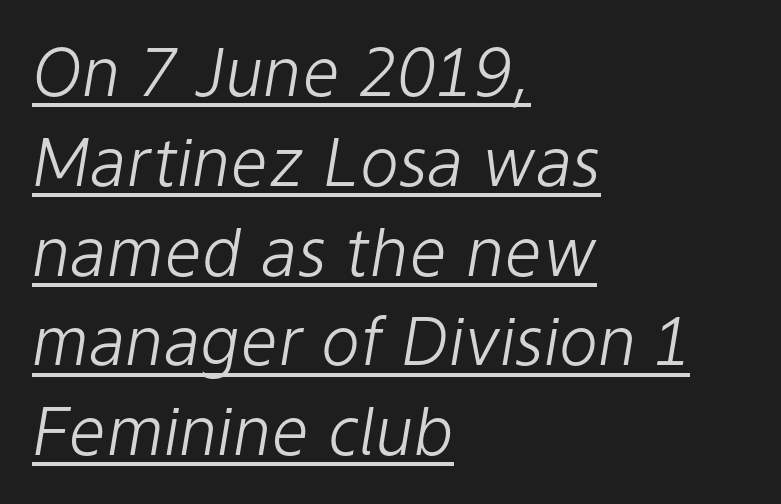
Q: Is the text bold? A: No.
Q: Is the text italic (slanted)? A: Yes, it leans right by about 9 degrees.
Q: Is the text underlined? A: Yes.
Q: How is the paragraph aligned? A: Left-aligned.
Q: Is the spacing between letters normal or unusually wide? A: Normal.
Q: Is the spacing between lines tight, normal or loose? A: Normal.
Q: Width (condensed, normal, or wide)? A: Normal.
Q: Stroke contrast? A: Low.
Q: x-height? A: Medium.
Q: Monospaced? A: No.
